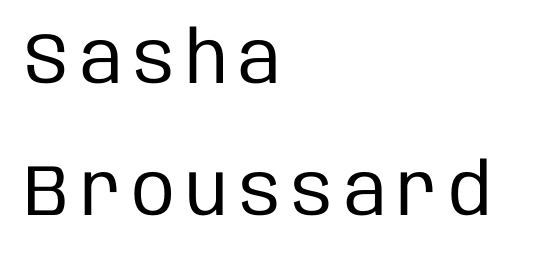
Q: Is the text bold? A: No.
Q: Is the text italic (slanted)? A: No, it is upright.
Q: Is the typeface a serif or a sans-serif typeface? A: Sans-serif.
Q: Is the text underlined? A: No.
Q: How is the paragraph aligned? A: Left-aligned.
Q: Width (condensed, normal, or wide)? A: Condensed.
Q: Stroke contrast? A: Low.
Q: x-height? A: Large.
Q: Monospaced? A: No.
